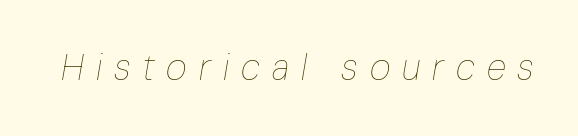
Q: Is the text bold? A: No.
Q: Is the text italic (slanted)? A: Yes, it leans right by about 10 degrees.
Q: Is the text underlined? A: No.
Q: Is the spacing between letters normal or unusually wide? A: Unusually wide.
Q: Width (condensed, normal, or wide)? A: Condensed.
Q: Stroke contrast? A: Low.
Q: x-height? A: Medium.
Q: Monospaced? A: No.
